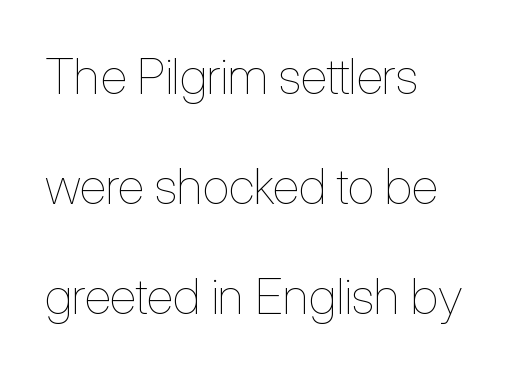
Q: Is the text bold? A: No.
Q: Is the text italic (slanted)? A: No, it is upright.
Q: Is the text underlined? A: No.
Q: How is the paragraph aligned? A: Left-aligned.
Q: Is the spacing between letters normal or unusually wide? A: Normal.
Q: Is the spacing between lines tight, normal or loose? A: Loose.
Q: Width (condensed, normal, or wide)? A: Condensed.
Q: Stroke contrast? A: Low.
Q: x-height? A: Medium.
Q: Monospaced? A: No.
